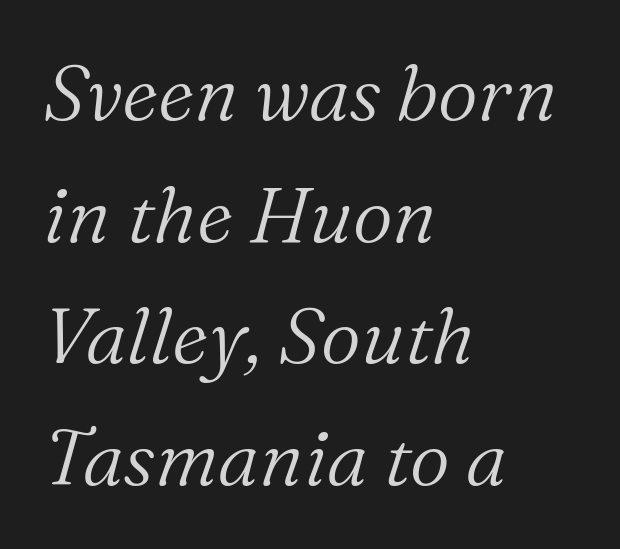
{"serif": "yes", "italic": "yes", "lean": "right", "slant_degrees": 16, "bold": "no", "weight": "light", "width": "normal", "stroke_contrast": "medium", "x_height": "medium", "monospaced": "no", "underline": "no", "align": "left", "line_spacing": "normal", "line_spacing_ratio": 1.56, "letter_spacing": "normal", "letter_spacing_em": 0.0, "glyph_px": 78}
